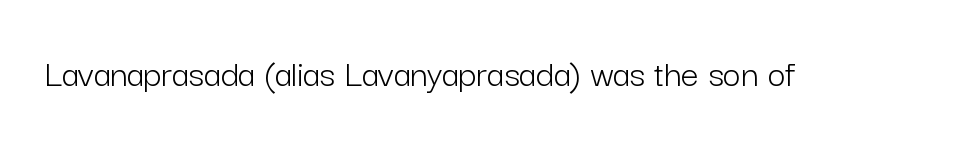
Q: Is the text bold? A: No.
Q: Is the text italic (slanted)? A: No, it is upright.
Q: Is the typeface a serif or a sans-serif typeface? A: Sans-serif.
Q: Is the text underlined? A: No.
Q: Is the spacing between letters normal or unusually wide? A: Normal.
Q: Width (condensed, normal, or wide)? A: Normal.
Q: Stroke contrast? A: Low.
Q: x-height? A: Medium.
Q: Monospaced? A: No.
